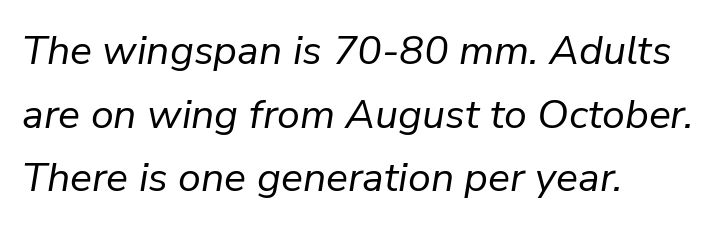
Q: Is the text bold? A: No.
Q: Is the text italic (slanted)? A: Yes, it leans right by about 9 degrees.
Q: Is the text underlined? A: No.
Q: How is the paragraph aligned? A: Left-aligned.
Q: Is the spacing between letters normal or unusually wide? A: Normal.
Q: Is the spacing between lines tight, normal or loose? A: Normal.
Q: Width (condensed, normal, or wide)? A: Normal.
Q: Stroke contrast? A: Low.
Q: x-height? A: Medium.
Q: Monospaced? A: No.
